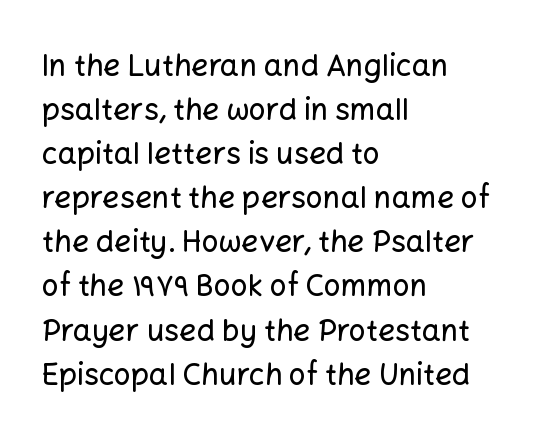
The image shows 30 px sans-serif type, upright; set left-aligned, normal line spacing (1.47x), normal letter spacing, not underlined; low stroke contrast and a medium x-height.
